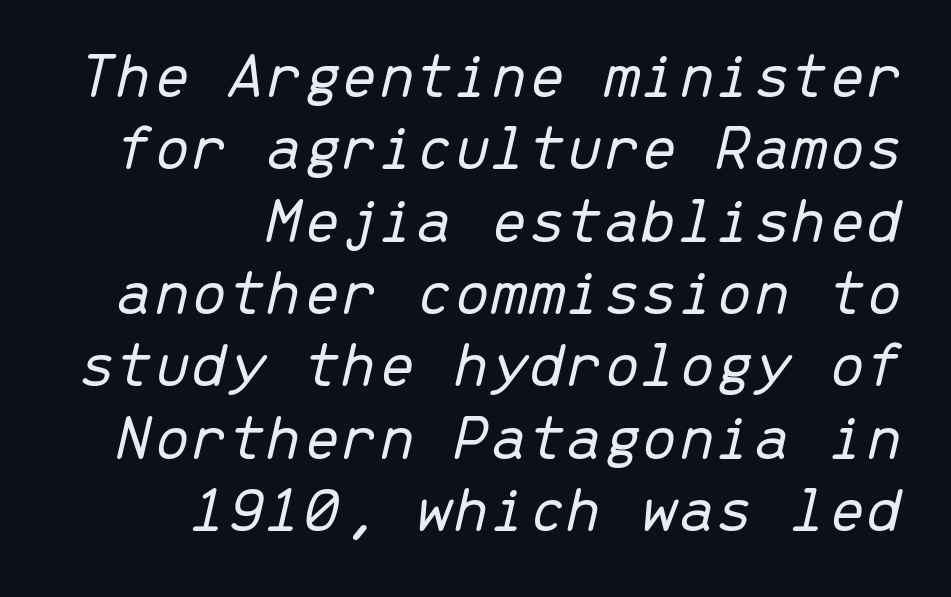
The image shows 67 px light type, italic (leaning right), monospaced; set right-aligned, tight line spacing (1.08x), normal letter spacing, not underlined; low stroke contrast and a medium x-height.
